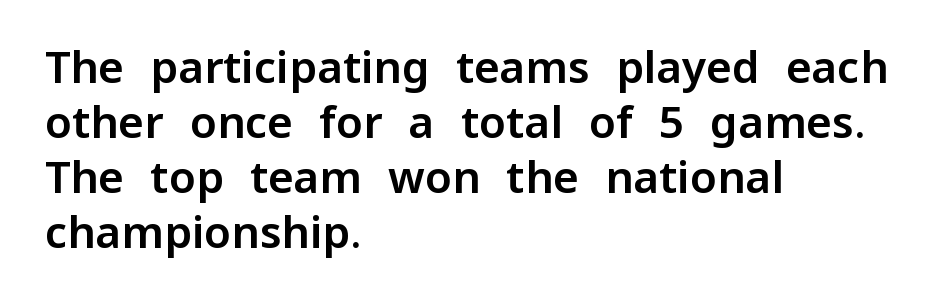
In terms of posture, this sample is upright. No feet cap the strokes, marking this as sans-serif type. The passage shown is not underscored anywhere. Characters follow at the spacing the type designer built in.
